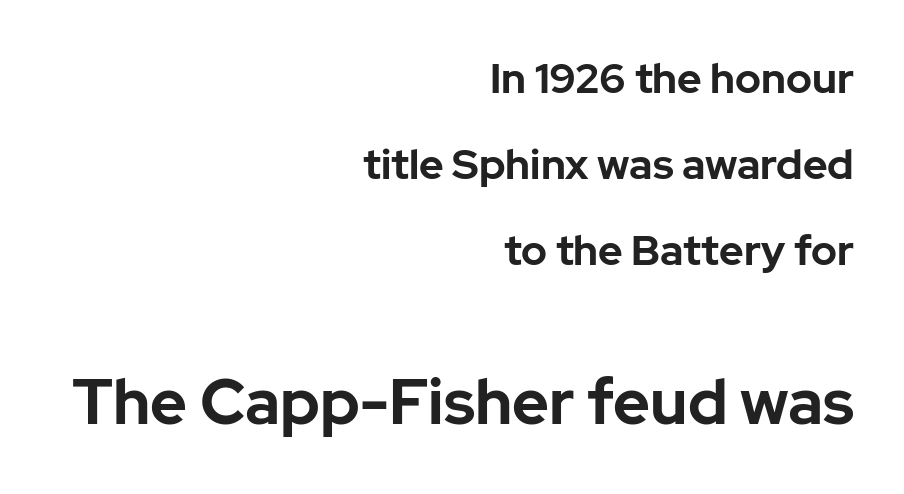
Q: Is the text bold? A: Yes.
Q: Is the text italic (slanted)? A: No, it is upright.
Q: Is the typeface a serif or a sans-serif typeface? A: Sans-serif.
Q: Is the text underlined? A: No.
Q: How is the paragraph aligned? A: Right-aligned.
Q: Is the spacing between letters normal or unusually wide? A: Normal.
Q: Is the spacing between lines tight, normal or loose? A: Loose.
Q: Which block of text is set in a larger size, the first (top) or the second (bottom)? A: The second (bottom) one.
Q: Width (condensed, normal, or wide)? A: Normal.
Q: Stroke contrast? A: Low.
Q: x-height? A: Medium.
Q: Monospaced? A: No.
